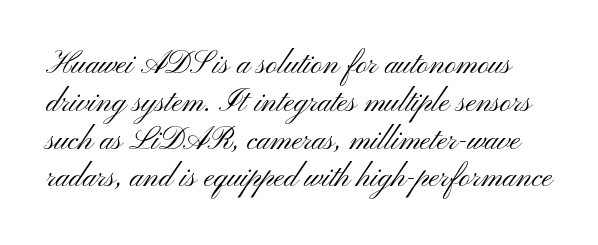
{"serif": "no", "bold": "no", "weight": "light", "width": "wide", "stroke_contrast": "medium", "x_height": "small", "monospaced": "no", "underline": "no", "line_spacing_ratio": 1.22, "letter_spacing": "normal", "letter_spacing_em": 0.0, "glyph_px": 31}
